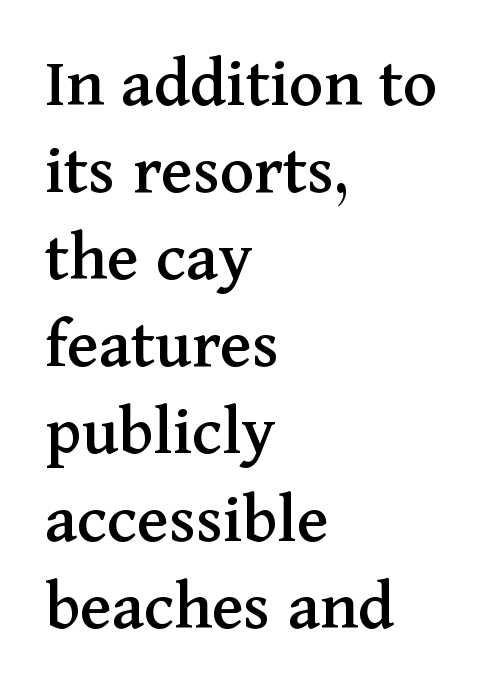
Q: Is the text italic (slanted)? A: No, it is upright.
Q: Is the typeface a serif or a sans-serif typeface? A: Serif.
Q: Is the text underlined? A: No.
Q: How is the paragraph aligned? A: Left-aligned.
Q: Is the spacing between letters normal or unusually wide? A: Normal.
Q: Width (condensed, normal, or wide)? A: Normal.
Q: Stroke contrast? A: Medium.
Q: x-height? A: Medium.
Q: Monospaced? A: No.
